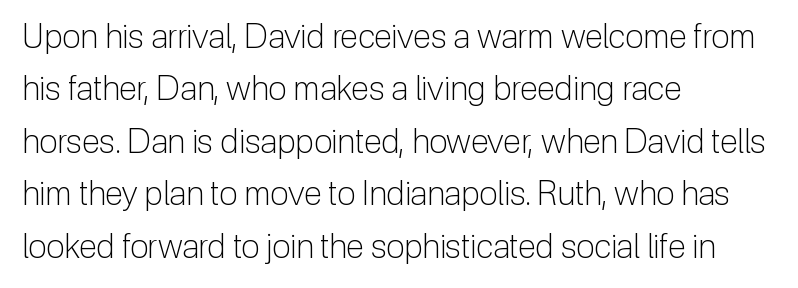
The image shows 33 px light sans-serif type, upright; set left-aligned, normal line spacing (1.59x), normal letter spacing, not underlined; low stroke contrast and a medium x-height.
